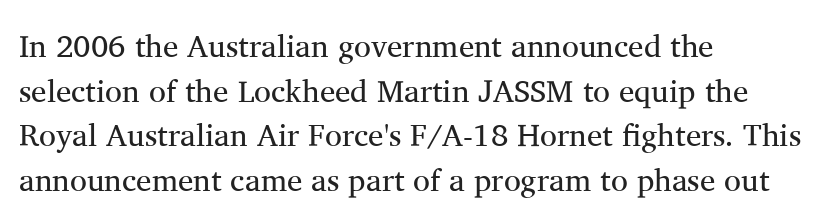
The image shows 31 px regular-weight serif type, upright; set left-aligned, normal line spacing (1.44x), normal letter spacing, not underlined; medium stroke contrast and a medium x-height.
